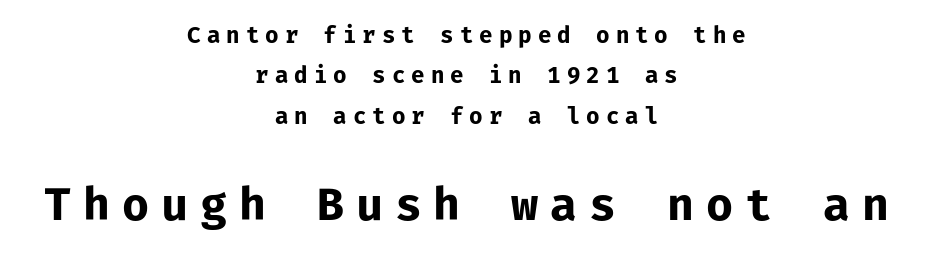
The image shows 44 px bold sans-serif type, upright, monospaced; set centered, line spacing 1.84x, unusually wide letter spacing (+0.27 em), not underlined; the second (bottom) block is 2.0x larger; low stroke contrast and a medium x-height.
